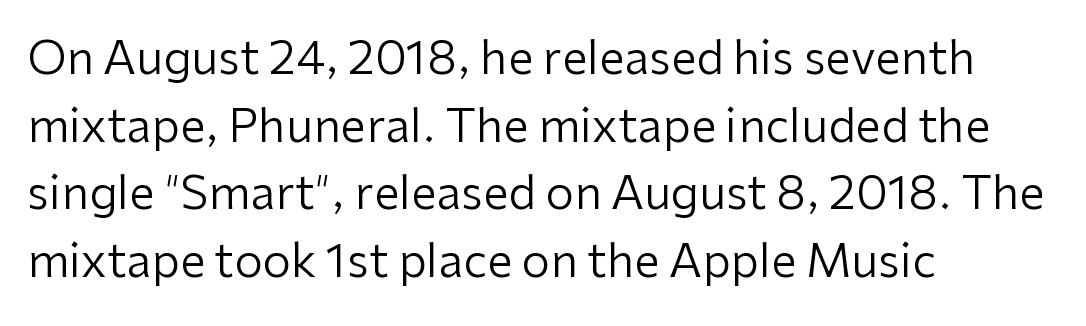
The image shows 46 px regular-weight sans-serif type, upright; set left-aligned, normal line spacing (1.47x), normal letter spacing, not underlined; low stroke contrast and a medium x-height.
